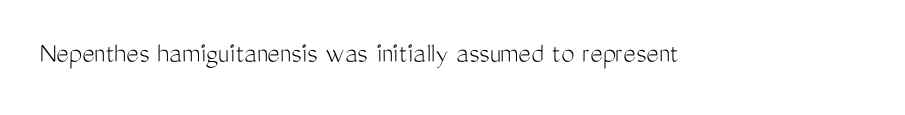
Q: Is the text bold? A: No.
Q: Is the text italic (slanted)? A: No, it is upright.
Q: Is the typeface a serif or a sans-serif typeface? A: Sans-serif.
Q: Is the text underlined? A: No.
Q: Is the spacing between letters normal or unusually wide? A: Normal.
Q: Width (condensed, normal, or wide)? A: Condensed.
Q: Stroke contrast? A: Medium.
Q: x-height? A: Medium.
Q: Monospaced? A: No.
